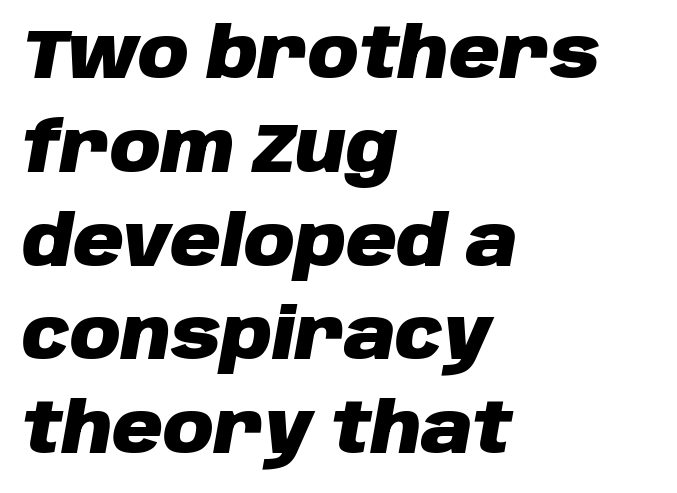
Q: Is the text bold? A: Yes.
Q: Is the text italic (slanted)? A: Yes, it leans right by about 10 degrees.
Q: Is the text underlined? A: No.
Q: How is the paragraph aligned? A: Left-aligned.
Q: Is the spacing between letters normal or unusually wide? A: Normal.
Q: Is the spacing between lines tight, normal or loose? A: Normal.
Q: Width (condensed, normal, or wide)? A: Normal.
Q: Stroke contrast? A: Low.
Q: x-height? A: Large.
Q: Monospaced? A: No.
